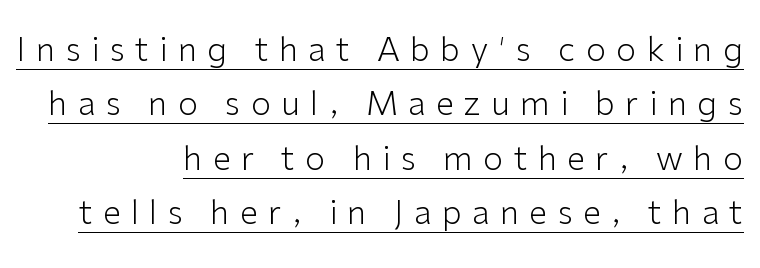
The image shows 33 px light sans-serif type, upright; set right-aligned, normal line spacing (1.65x), unusually wide letter spacing (+0.31 em), underlined; low stroke contrast and a medium x-height.
